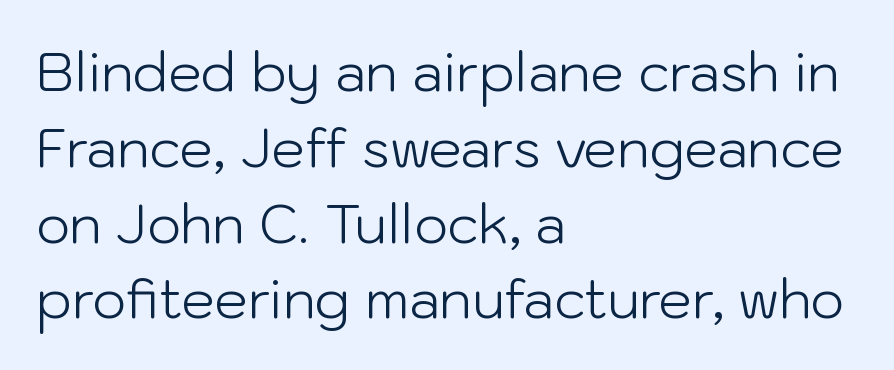
No heavy texture on the line: the type isn't bold. Does the leading feel generous? No, just average. Every row of glyphs begins at an identical x-position on the left. Is this a fixed-width face? No — the glyphs have proportional, varying widths. Look at the tracking — it's just the regular setting, nothing added.
